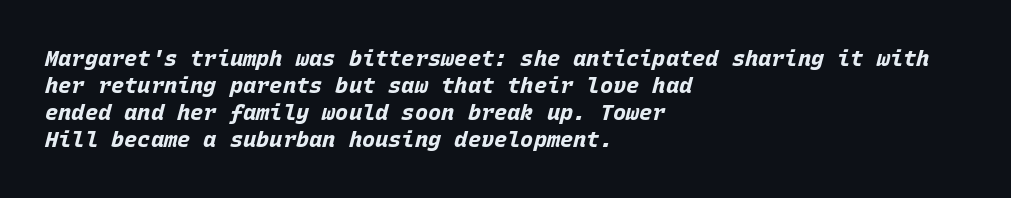
Q: Is the text bold? A: Yes.
Q: Is the text italic (slanted)? A: Yes, it leans right by about 15 degrees.
Q: Is the text underlined? A: No.
Q: How is the paragraph aligned? A: Left-aligned.
Q: Is the spacing between letters normal or unusually wide? A: Normal.
